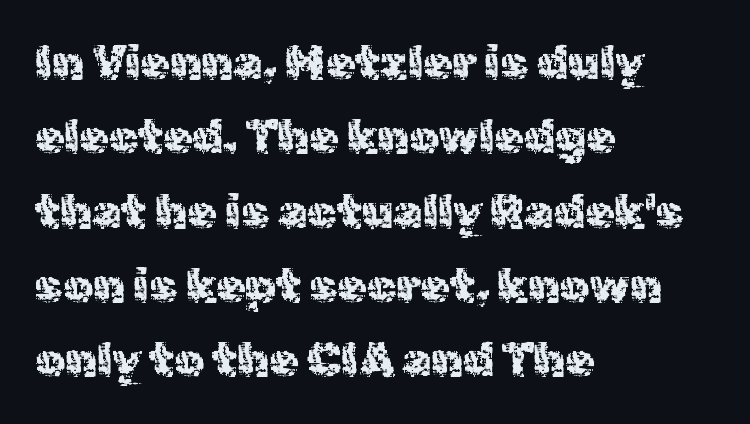
The image shows 47 px regular-weight sans-serif type, upright; set left-aligned, normal line spacing (1.58x), normal letter spacing, not underlined; a medium x-height.
